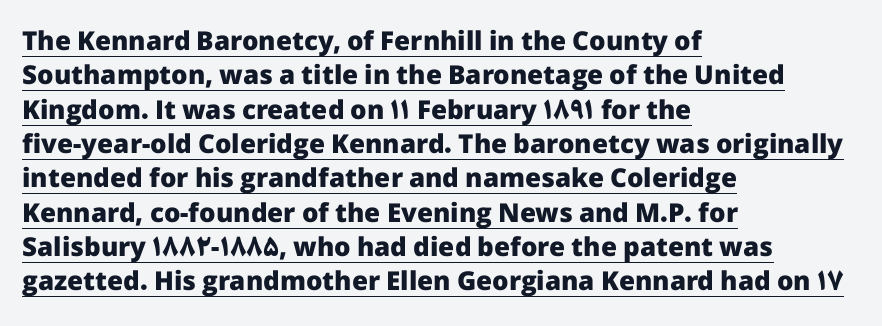
Q: Is the text bold? A: Yes.
Q: Is the text italic (slanted)? A: No, it is upright.
Q: Is the text underlined? A: Yes.
Q: How is the paragraph aligned? A: Left-aligned.
Q: Is the spacing between letters normal or unusually wide? A: Normal.
Q: Is the spacing between lines tight, normal or loose? A: Normal.
